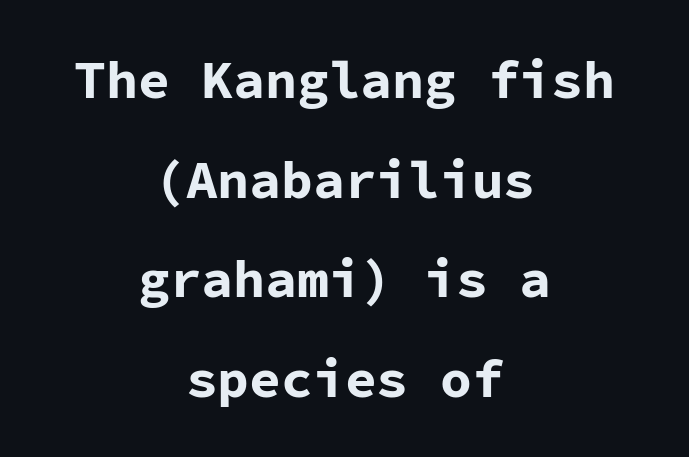
Q: Is the text bold? A: Yes.
Q: Is the text italic (slanted)? A: No, it is upright.
Q: Is the typeface a serif or a sans-serif typeface? A: Sans-serif.
Q: Is the text underlined? A: No.
Q: How is the paragraph aligned? A: Centered.
Q: Is the spacing between letters normal or unusually wide? A: Normal.
Q: Width (condensed, normal, or wide)? A: Normal.
Q: Stroke contrast? A: Low.
Q: x-height? A: Medium.
Q: Monospaced? A: Yes.
